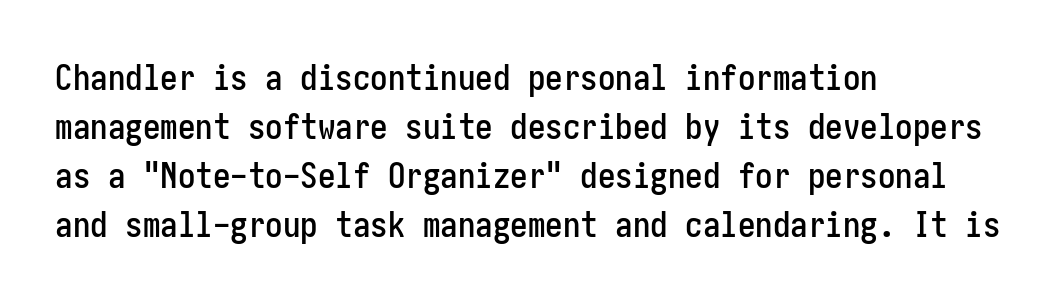
Horizontal bands of white between lines are of average thickness. This rendering features lettering with no underline. No italicization has been applied; the sample stays upright. Is this a sans? Yes — the strokes have no serifs. The setting favours the left margin, as ordinary paragraphs usually do.
